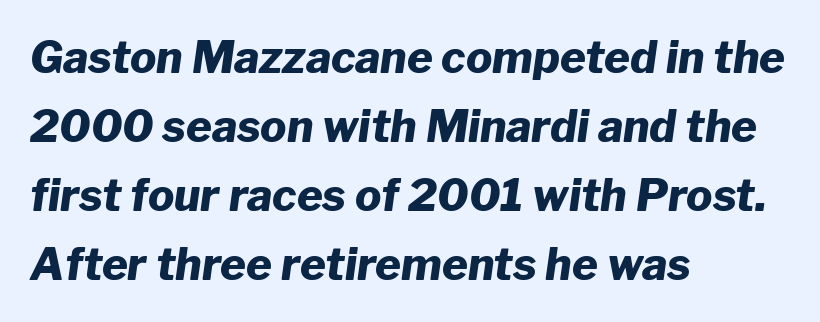
{"italic": "yes", "lean": "right", "slant_degrees": 8, "bold": "yes", "weight": "heavy", "width": "normal", "stroke_contrast": "low", "x_height": "medium", "monospaced": "no", "underline": "no", "align": "left", "line_spacing": "normal", "line_spacing_ratio": 1.57, "letter_spacing": "normal", "letter_spacing_em": 0.0, "glyph_px": 44}
